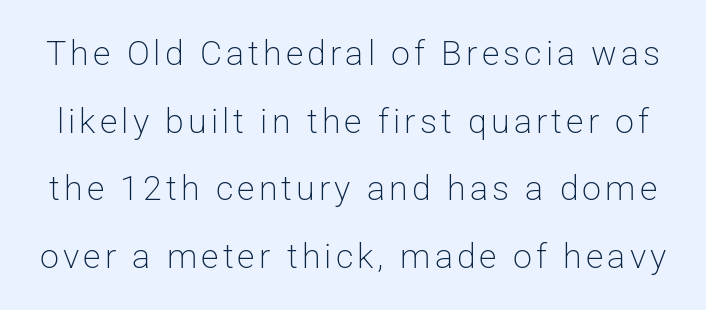
Q: Is the text bold? A: No.
Q: Is the text italic (slanted)? A: No, it is upright.
Q: Is the typeface a serif or a sans-serif typeface? A: Sans-serif.
Q: Is the text underlined? A: No.
Q: Is the spacing between lines tight, normal or loose? A: Loose.
Q: Width (condensed, normal, or wide)? A: Normal.
Q: Stroke contrast? A: Low.
Q: x-height? A: Medium.
Q: Monospaced? A: No.
